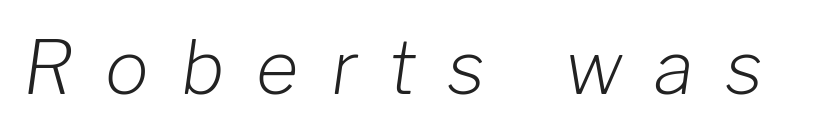
Q: Is the text bold? A: No.
Q: Is the text italic (slanted)? A: Yes, it leans right by about 8 degrees.
Q: Is the text underlined? A: No.
Q: Is the spacing between letters normal or unusually wide? A: Unusually wide.
Q: Width (condensed, normal, or wide)? A: Normal.
Q: Stroke contrast? A: Low.
Q: x-height? A: Medium.
Q: Monospaced? A: No.
